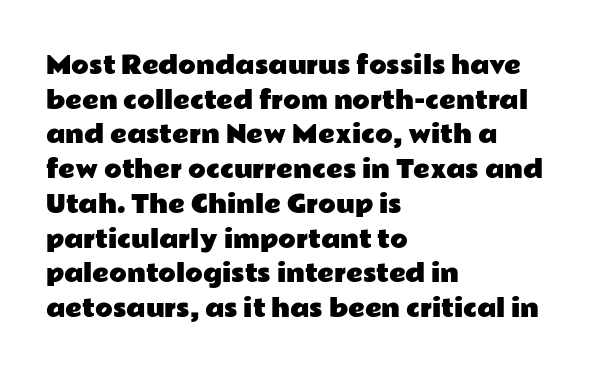
Q: Is the text italic (slanted)? A: No, it is upright.
Q: Is the text underlined? A: No.
Q: How is the paragraph aligned? A: Left-aligned.
Q: Is the spacing between letters normal or unusually wide? A: Normal.
Q: Is the spacing between lines tight, normal or loose? A: Normal.
